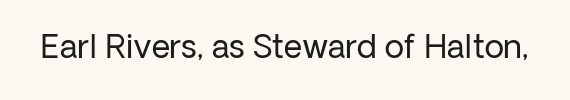
{"serif": "no", "italic": "no", "bold": "no", "weight": "regular", "width": "normal", "stroke_contrast": "low", "x_height": "medium", "monospaced": "no", "underline": "no", "letter_spacing": "normal", "letter_spacing_em": 0.0, "glyph_px": 32}
